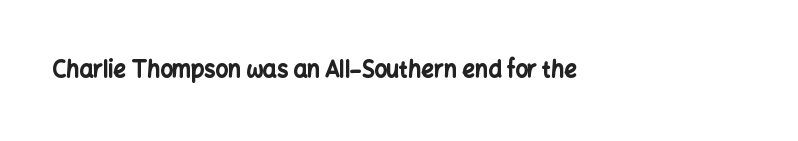
The image shows 22 px bold type, upright; set normal letter spacing, not underlined.
